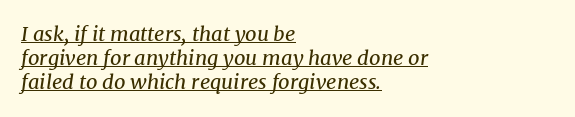
The image shows 20 px text type, italic (leaning right); set left-aligned, line spacing 1.21x, normal letter spacing, underlined.
